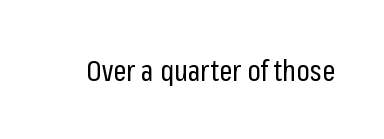
The image shows 29 px regular-weight, condensed sans-serif type, upright; set normal letter spacing, not underlined; low stroke contrast and a medium x-height.
